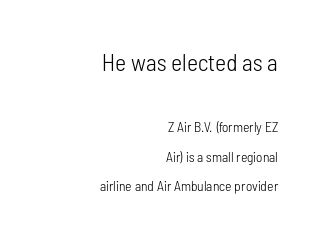
{"italic": "no", "bold": "no", "underline": "no", "align": "right", "line_spacing": "loose", "line_spacing_ratio": 2.14, "letter_spacing": "normal", "letter_spacing_em": 0.0, "larger_block": "first", "size_ratio": 1.71, "glyph_px": 24}
